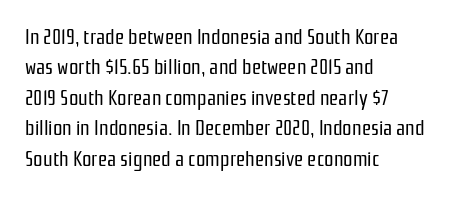
The image shows 21 px text type, upright; set left-aligned, normal line spacing (1.45x), normal letter spacing, not underlined.
